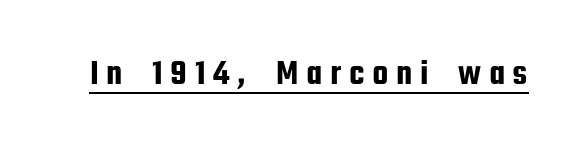
{"serif": "no", "italic": "no", "width": "condensed", "stroke_contrast": "low", "x_height": "medium", "monospaced": "no", "underline": "yes", "letter_spacing": "wide", "letter_spacing_em": 0.21, "glyph_px": 36}
